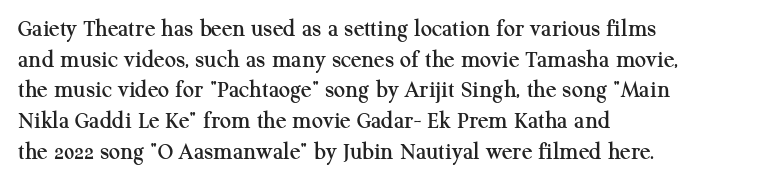
Which margin do the lines hug? The left one — the right edge is uneven. Bare-footed words on every line. Here the glyphs are tracked normally, forming tight word shapes. Does the lettering tilt? It doesn't — this is upright.
